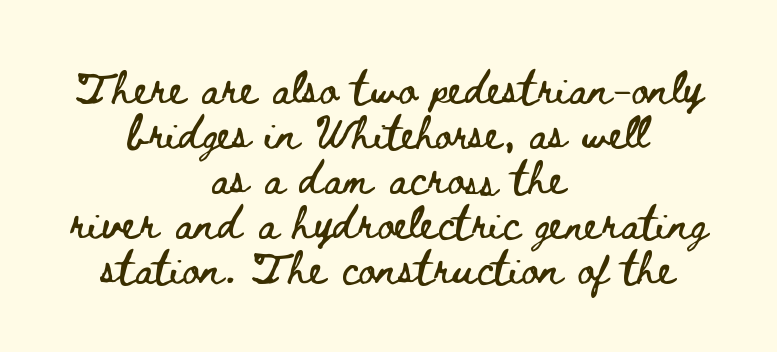
No extra tracking has been applied to these lines. Quick note: interline space is typical. This sample has the flowing, uneven cadence of proportional lettering. Each row of text sits above clean, open space.
